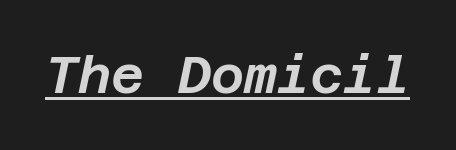
The image shows 51 px text type, italic (leaning right); set normal letter spacing, underlined; low stroke contrast and a large x-height.
